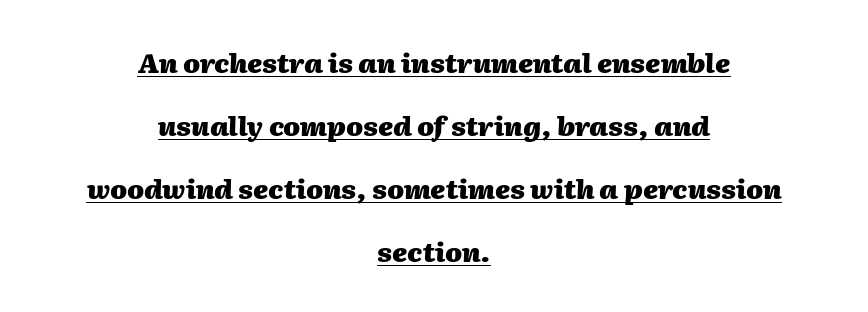
The image shows 27 px bold type, italic (leaning right); set centered, loose line spacing (2.33x), normal letter spacing, underlined.
